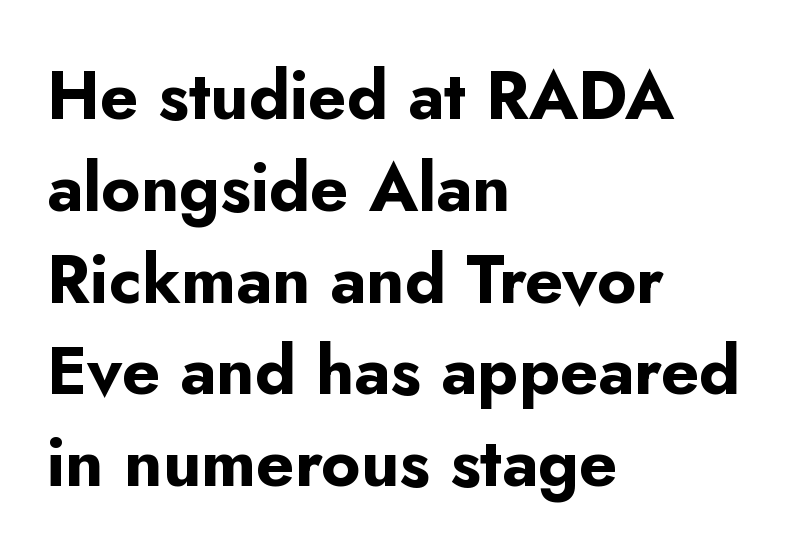
Unmarked baselines from the first word to the last. Ascenders rise straight up at ninety degrees. Each letter keeps its own natural width here, so spacing adapts to shape. Short note: letters normally spaced.
